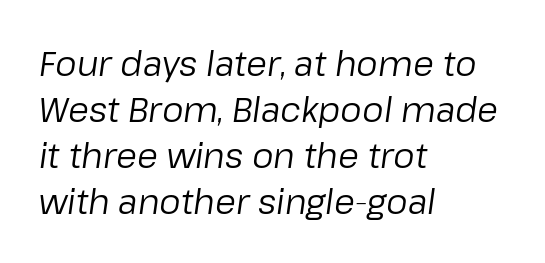
The image shows 34 px regular-weight type, italic (leaning right); set left-aligned, normal line spacing (1.35x), normal letter spacing, not underlined; low stroke contrast and a medium x-height.
